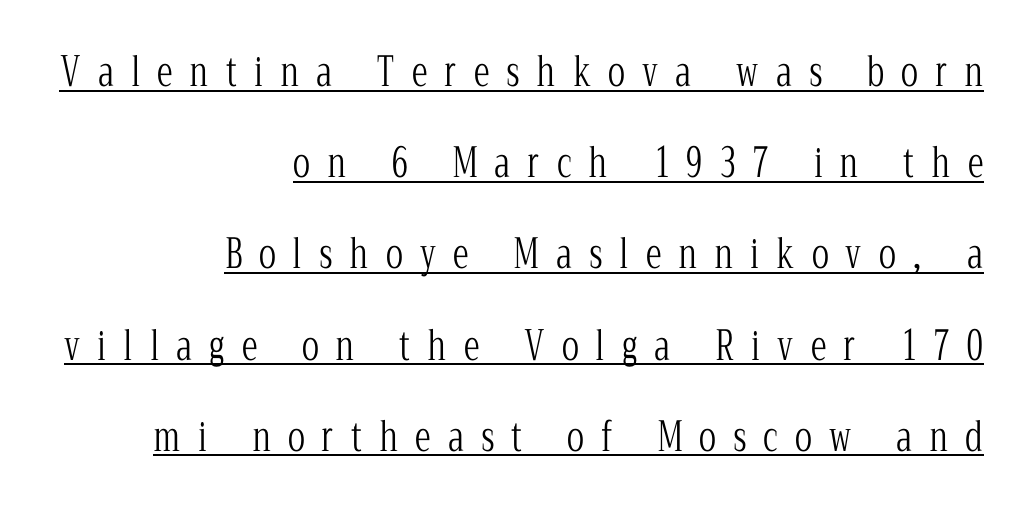
{"serif": "yes", "italic": "no", "bold": "no", "weight": "light", "width": "condensed", "stroke_contrast": "low", "x_height": "medium", "monospaced": "no", "underline": "yes", "align": "right", "line_spacing": "loose", "line_spacing_ratio": 2.28, "letter_spacing": "wide", "letter_spacing_em": 0.43, "glyph_px": 40}
